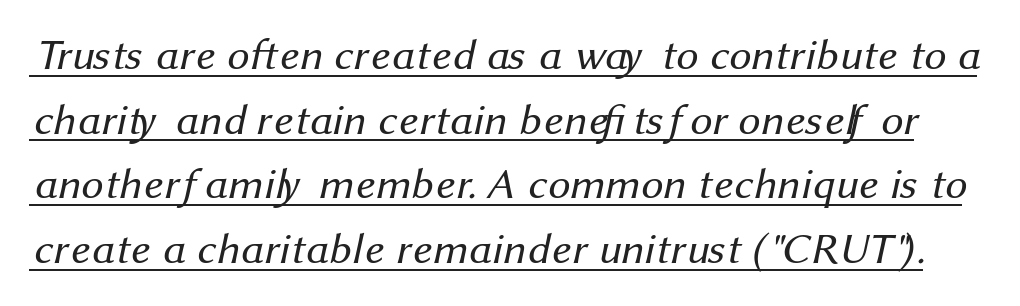
{"serif": "no", "bold": "no", "weight": "regular", "width": "normal", "stroke_contrast": "medium", "x_height": "medium", "monospaced": "no", "underline": "yes", "line_spacing": "normal", "line_spacing_ratio": 1.47, "letter_spacing": "normal", "letter_spacing_em": 0.0, "glyph_px": 44}
